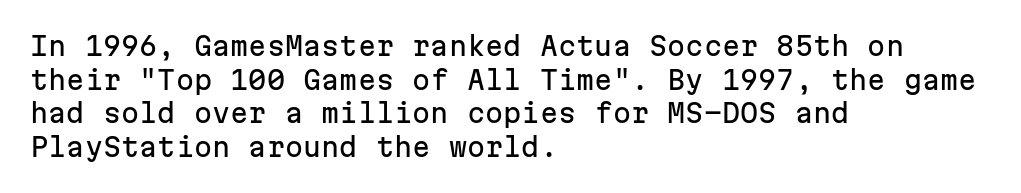
The image shows 26 px text type, upright; set left-aligned, normal line spacing (1.29x), normal letter spacing, not underlined.
